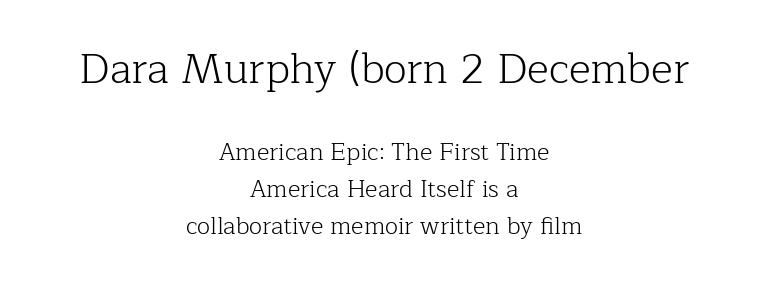
The image shows 42 px light serif type, upright; set centered, normal line spacing (1.54x), normal letter spacing, not underlined; the first (top) block is 1.75x larger; low stroke contrast and a medium x-height.
